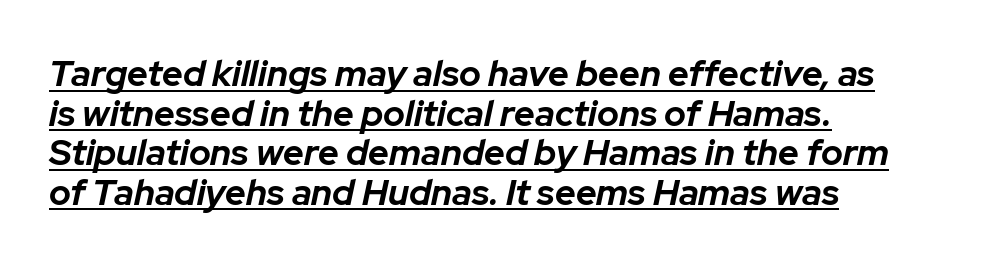
Q: Is the text bold? A: Yes.
Q: Is the text italic (slanted)? A: Yes, it leans right by about 12 degrees.
Q: Is the text underlined? A: Yes.
Q: How is the paragraph aligned? A: Left-aligned.
Q: Is the spacing between letters normal or unusually wide? A: Normal.
Q: Is the spacing between lines tight, normal or loose? A: Tight.
Q: Width (condensed, normal, or wide)? A: Normal.
Q: Stroke contrast? A: Low.
Q: x-height? A: Medium.
Q: Monospaced? A: No.
